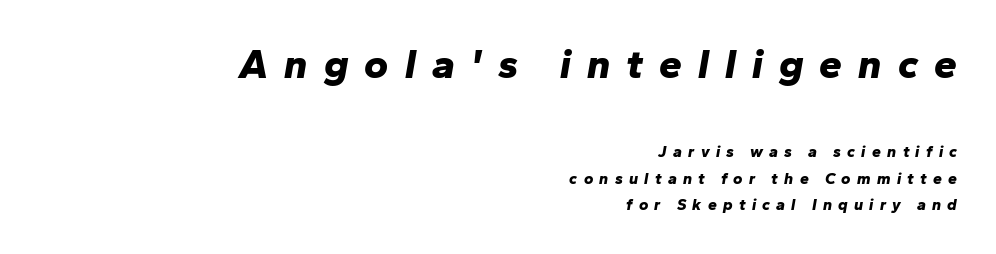
{"italic": "yes", "lean": "right", "slant_degrees": 10, "bold": "yes", "weight": "bold", "width": "normal", "stroke_contrast": "low", "x_height": "medium", "monospaced": "no", "underline": "no", "align": "right", "line_spacing": "normal", "line_spacing_ratio": 1.68, "letter_spacing": "wide", "letter_spacing_em": 0.39, "larger_block": "first", "size_ratio": 2.56, "glyph_px": 41}
